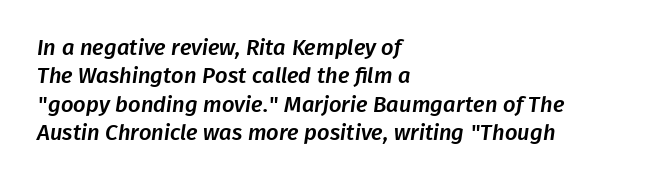
Q: Is the text underlined? A: No.
Q: How is the paragraph aligned? A: Left-aligned.
Q: Is the spacing between letters normal or unusually wide? A: Normal.
Q: Is the spacing between lines tight, normal or loose? A: Normal.
